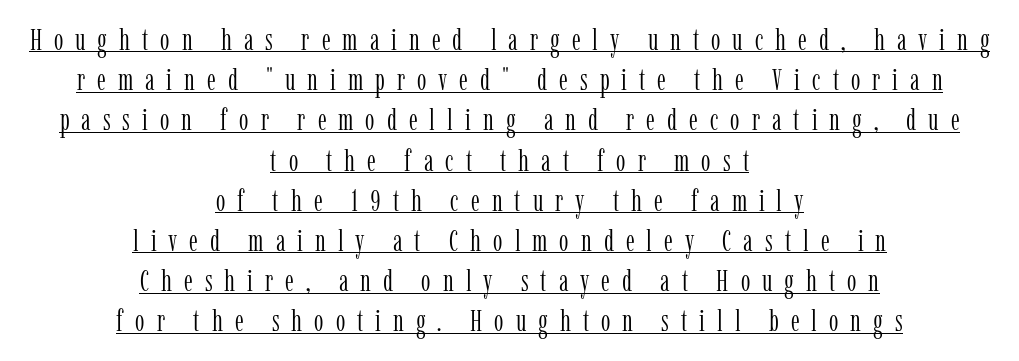
Font category for this specimen: serif. Posture: straight, roman, zero tilt. These lines stack symmetrically, like a column narrowing and widening about its center. The rendered words wear a rule along their underside. Inter-character spacing is expanded well beyond the font's built-in metrics.
